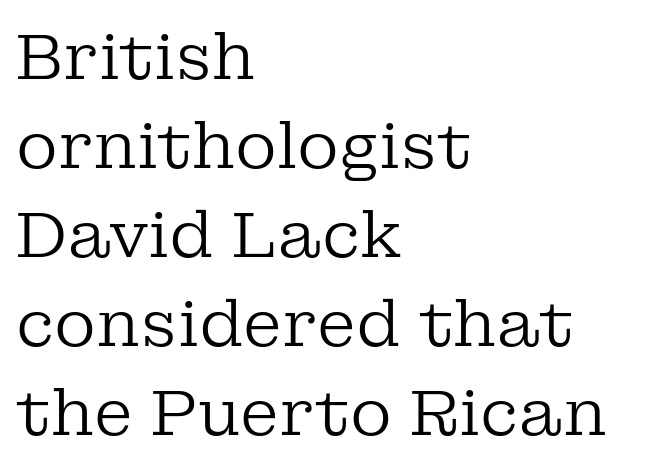
Q: Is the text bold? A: No.
Q: Is the text italic (slanted)? A: No, it is upright.
Q: Is the typeface a serif or a sans-serif typeface? A: Serif.
Q: Is the text underlined? A: No.
Q: How is the paragraph aligned? A: Left-aligned.
Q: Is the spacing between letters normal or unusually wide? A: Normal.
Q: Is the spacing between lines tight, normal or loose? A: Normal.
Q: Width (condensed, normal, or wide)? A: Normal.
Q: Stroke contrast? A: Low.
Q: x-height? A: Medium.
Q: Monospaced? A: No.
